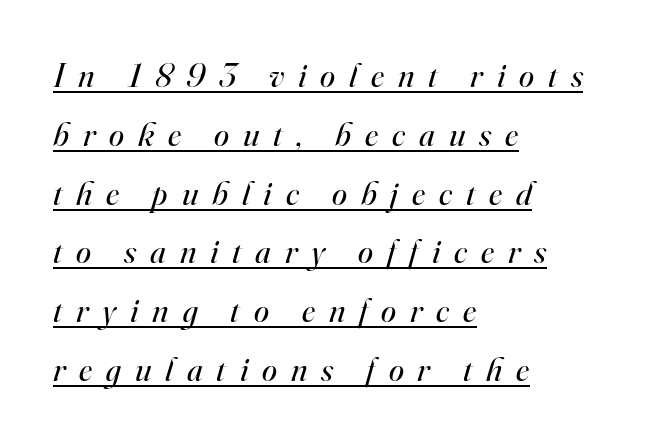
The image shows 34 px regular-weight serif type, italic (leaning right); set left-aligned, line spacing 1.73x, unusually wide letter spacing (+0.41 em), underlined; high stroke contrast and a small x-height.
